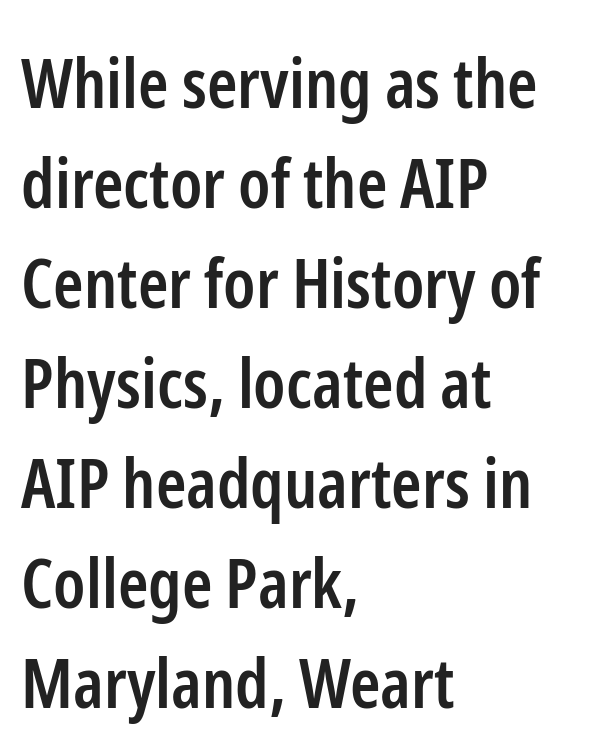
The image shows 69 px semibold, condensed sans-serif type, upright; set left-aligned, normal line spacing (1.45x), normal letter spacing, not underlined; low stroke contrast and a medium x-height.
